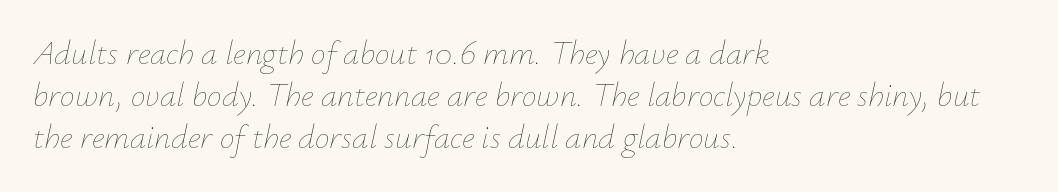
{"italic": "yes", "lean": "right", "slant_degrees": 12, "bold": "no", "weight": "thin", "width": "normal", "stroke_contrast": "low", "x_height": "small", "monospaced": "no", "underline": "no", "align": "left", "line_spacing": "normal", "line_spacing_ratio": 1.28, "letter_spacing": "normal", "letter_spacing_em": 0.0, "glyph_px": 33}
